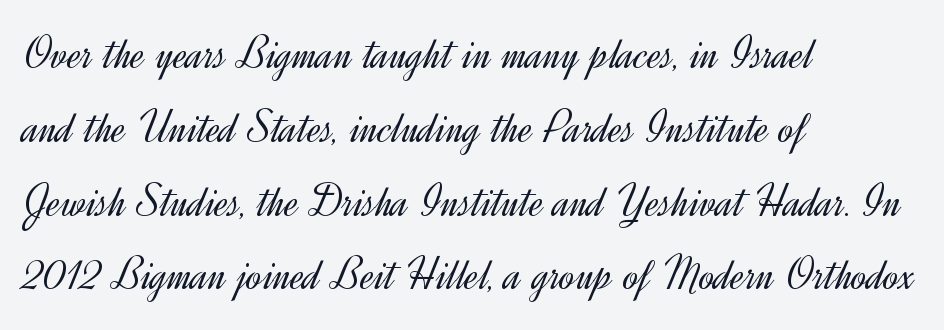
The image shows 47 px light sans-serif type; set left-aligned, normal line spacing (1.57x), normal letter spacing, not underlined; a small x-height.
